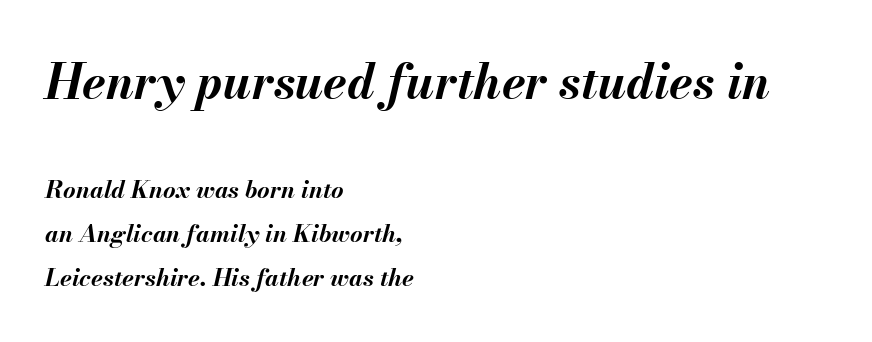
Size contrast runs from large at the top to small at the bottom. Compared with an ordinary text face, these strokes are far heavier — a full bold. Each letter keeps its own natural width here, so spacing adapts to shape. Lines of text with bare space underneath. The horizontal fit of the characters is conventional and even. Compared with a centered layout, this one pins lines to the left instead.
